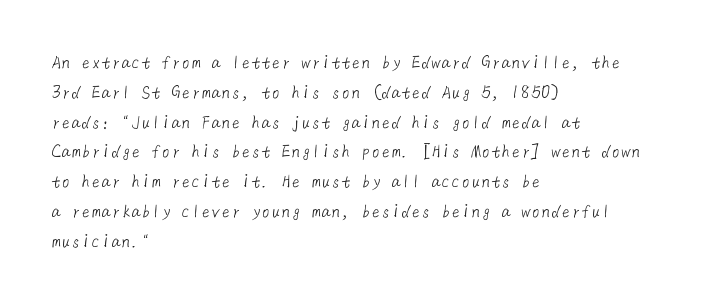
{"bold": "no", "underline": "no", "align": "left", "line_spacing": "normal", "line_spacing_ratio": 1.49, "letter_spacing": "normal", "letter_spacing_em": 0.0, "glyph_px": 20}
